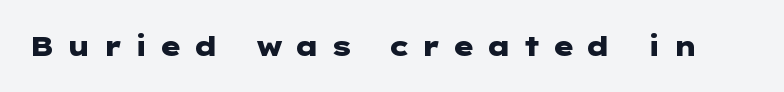
{"italic": "no", "bold": "yes", "underline": "no", "letter_spacing": "wide", "letter_spacing_em": 0.42, "glyph_px": 27}
